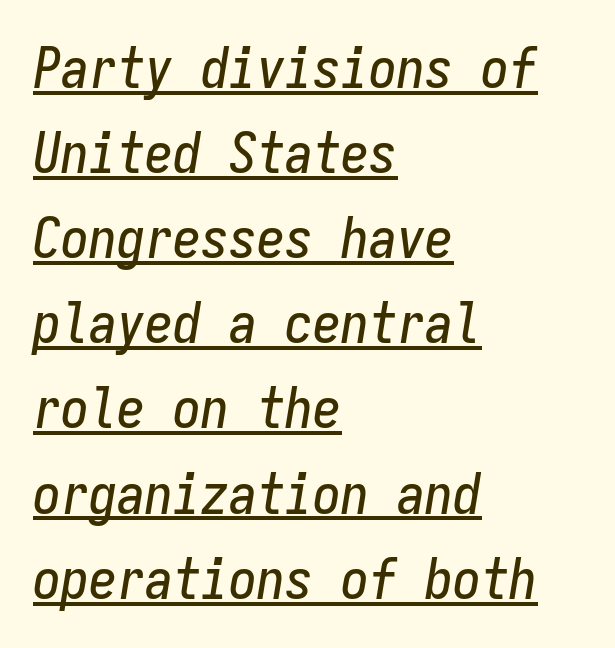
{"italic": "yes", "lean": "right", "slant_degrees": 9, "width": "condensed", "stroke_contrast": "low", "x_height": "medium", "monospaced": "yes", "underline": "yes", "align": "left", "line_spacing": "normal", "line_spacing_ratio": 1.52, "letter_spacing": "normal", "letter_spacing_em": 0.0, "glyph_px": 56}
